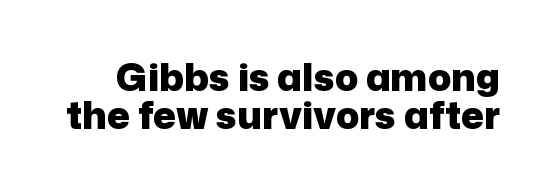
The image shows 38 px heavy sans-serif type, upright; set tight line spacing (1.0x), normal letter spacing, not underlined; low stroke contrast and a medium x-height.
